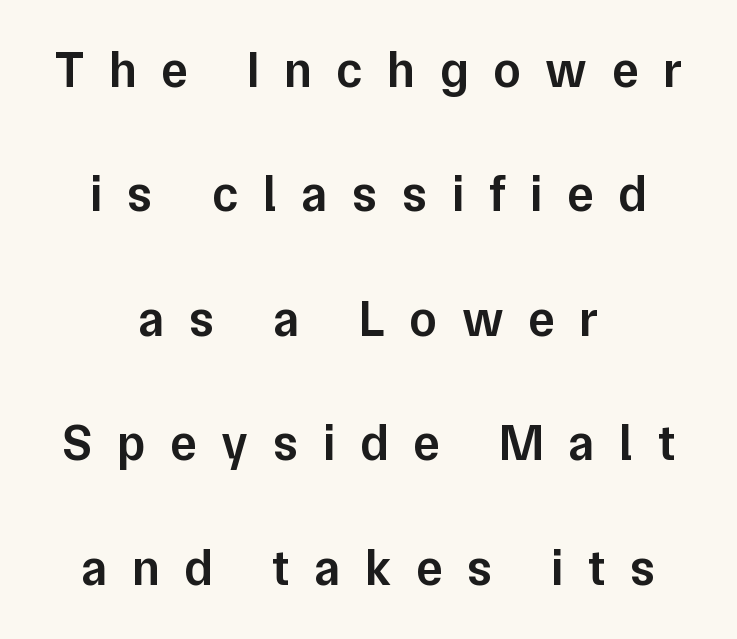
The image shows 50 px semibold sans-serif type, upright; set centered, loose line spacing (2.49x), unusually wide letter spacing (+0.49 em), not underlined; low stroke contrast and a medium x-height.
